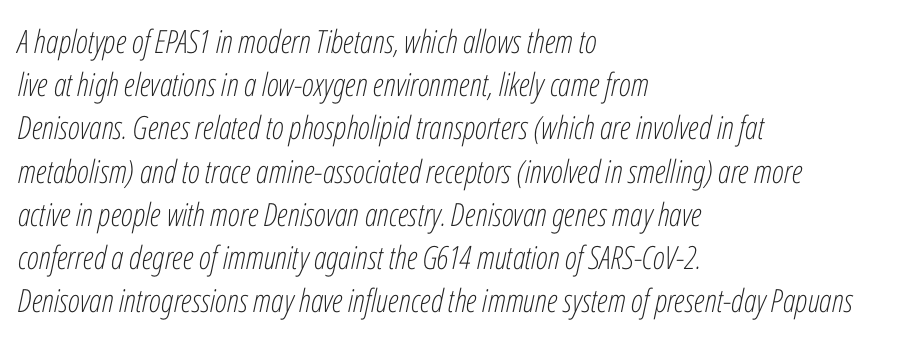
Q: Is the text bold? A: No.
Q: Is the text italic (slanted)? A: Yes, it leans right by about 12 degrees.
Q: Is the text underlined? A: No.
Q: How is the paragraph aligned? A: Left-aligned.
Q: Is the spacing between letters normal or unusually wide? A: Normal.
Q: Is the spacing between lines tight, normal or loose? A: Normal.
Q: Width (condensed, normal, or wide)? A: Condensed.
Q: Stroke contrast? A: Low.
Q: x-height? A: Medium.
Q: Monospaced? A: No.
